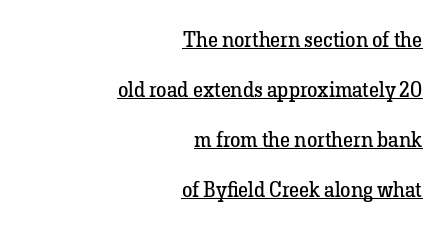
A quiet, ordinary-to-light weight characterises the typeface. A baseline rule has been typeset under these characters. Ordinary non-slanted type is in use. Horizontal bands of white between lines are thick stripes. Standard letterfit; no display-style spreading of the glyphs. Teacher's note: observe the even right margin — that is flush-right alignment.
